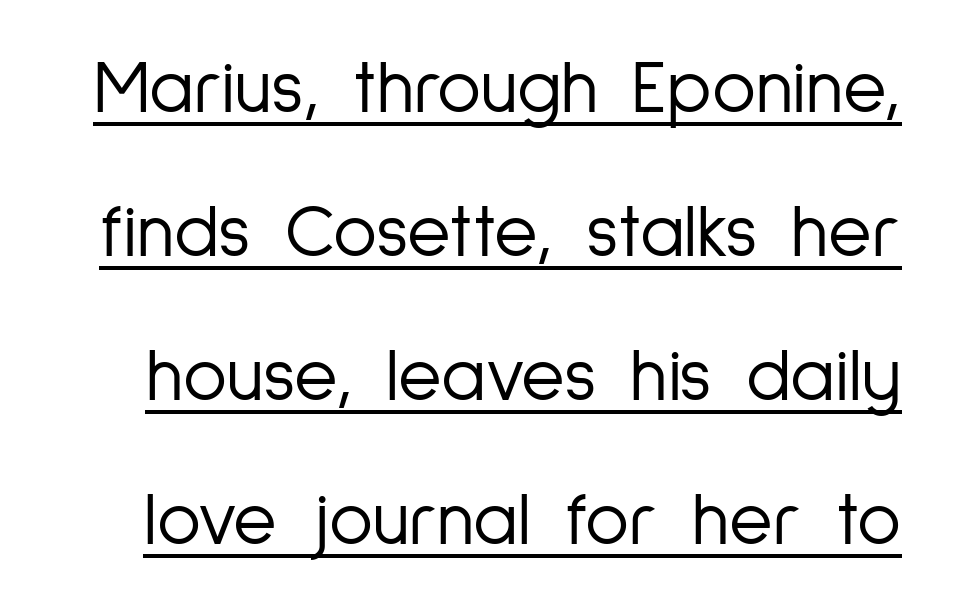
Q: Is the text bold? A: No.
Q: Is the text italic (slanted)? A: No, it is upright.
Q: Is the typeface a serif or a sans-serif typeface? A: Sans-serif.
Q: Is the text underlined? A: Yes.
Q: Is the spacing between letters normal or unusually wide? A: Normal.
Q: Is the spacing between lines tight, normal or loose? A: Loose.
Q: Width (condensed, normal, or wide)? A: Condensed.
Q: Stroke contrast? A: Low.
Q: x-height? A: Medium.
Q: Monospaced? A: No.
